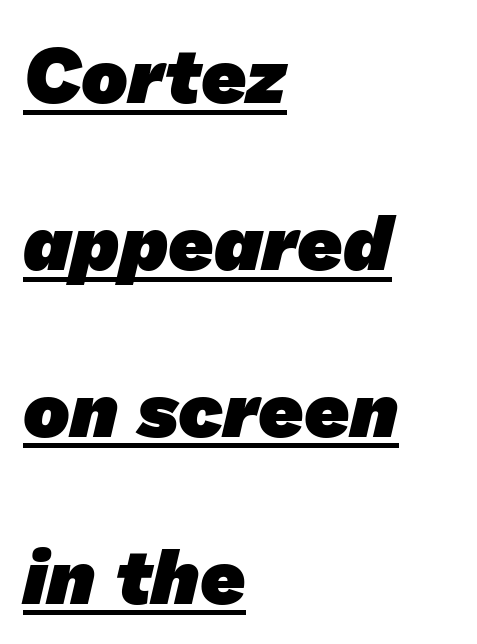
Q: Is the text bold? A: Yes.
Q: Is the typeface a serif or a sans-serif typeface? A: Sans-serif.
Q: Is the text underlined? A: Yes.
Q: How is the paragraph aligned? A: Left-aligned.
Q: Is the spacing between letters normal or unusually wide? A: Normal.
Q: Is the spacing between lines tight, normal or loose? A: Loose.
Q: Width (condensed, normal, or wide)? A: Normal.
Q: Stroke contrast? A: Low.
Q: x-height? A: Medium.
Q: Monospaced? A: No.
